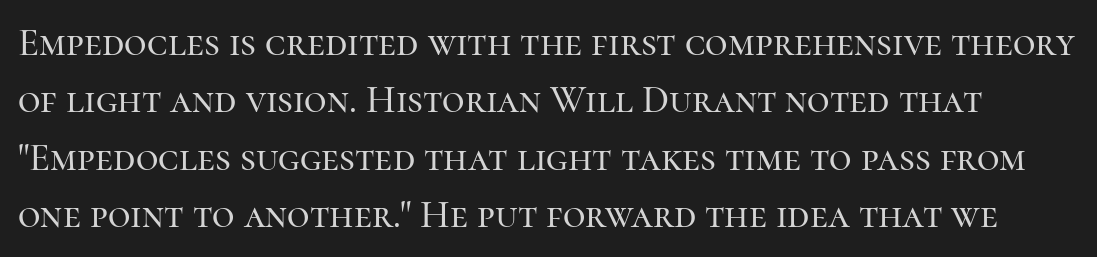
{"serif": "yes", "italic": "no", "width": "normal", "stroke_contrast": "high", "x_height": "medium", "monospaced": "no", "underline": "no", "line_spacing": "normal", "line_spacing_ratio": 1.47, "letter_spacing": "normal", "letter_spacing_em": 0.0, "glyph_px": 39}
